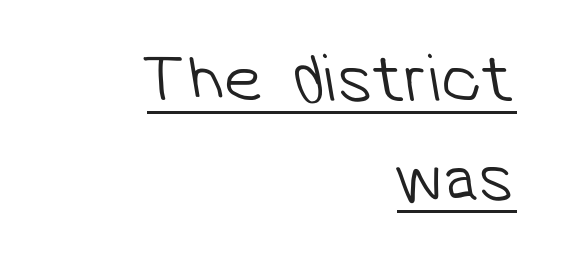
{"serif": "no", "bold": "no", "weight": "light", "width": "normal", "stroke_contrast": "low", "x_height": "medium", "monospaced": "no", "underline": "yes", "align": "right", "line_spacing": "normal", "line_spacing_ratio": 1.44, "letter_spacing": "normal", "letter_spacing_em": 0.0, "glyph_px": 69}
